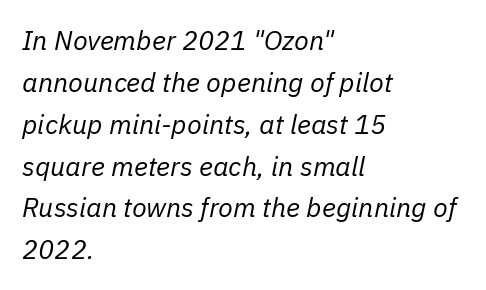
{"italic": "yes", "lean": "right", "slant_degrees": 11, "bold": "no", "underline": "no", "align": "left", "line_spacing": "normal", "line_spacing_ratio": 1.55, "letter_spacing": "normal", "letter_spacing_em": 0.0, "glyph_px": 27}
